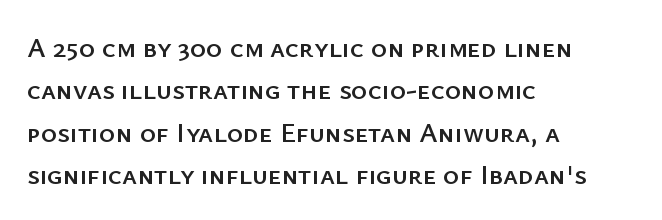
The image shows 28 px sans-serif type, upright; set left-aligned, normal line spacing (1.51x), normal letter spacing, not underlined; low stroke contrast and a medium x-height.
